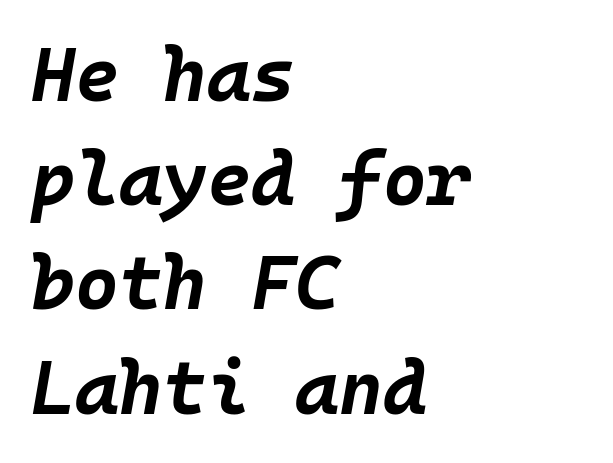
{"italic": "yes", "lean": "right", "slant_degrees": 10, "bold": "yes", "weight": "bold", "width": "normal", "stroke_contrast": "low", "x_height": "large", "monospaced": "yes", "underline": "no", "align": "left", "line_spacing": "normal", "line_spacing_ratio": 1.39, "letter_spacing": "normal", "letter_spacing_em": 0.0, "glyph_px": 75}
